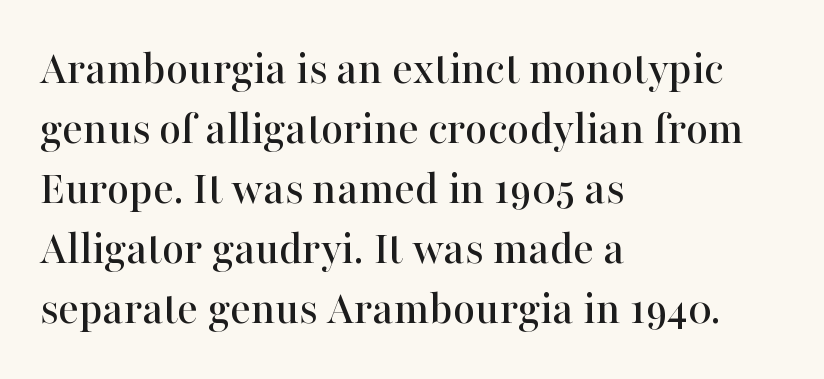
This is the regular roman posture of the typeface. Check where the strokes stop: tiny serifs finish them off. Caption: multi-line text, flush left, ragged right. Honestly, the letter spacing is just normal — you wouldn't notice it.
